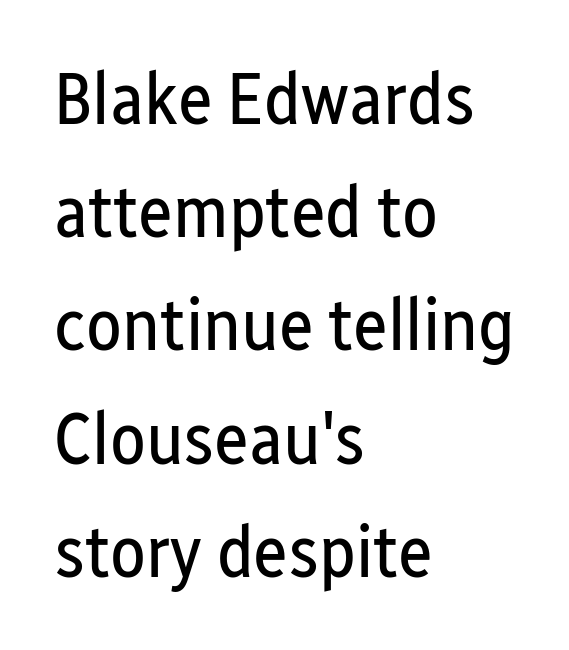
Stems here are at most as thick as an everyday book face. The letters stand straight up with perfectly vertical stems. Line beginnings align vertically; line endings do not. Rule under the text: the space is simply empty.
